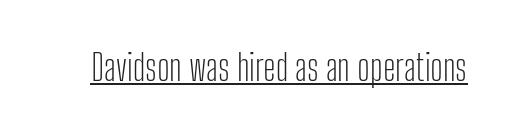
The image shows 36 px light, condensed sans-serif type, upright; set normal letter spacing, underlined; low stroke contrast and a medium x-height.
